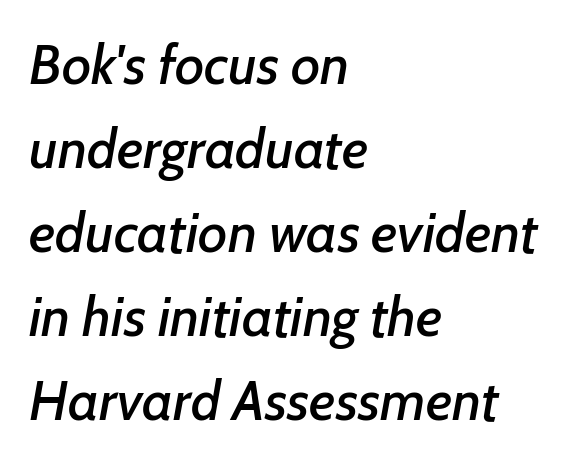
Character widths vary here, with narrow letters taking less room than wide ones. The passage shown leans; its letterforms are oblique. This sample is left-justified, so line endings fall wherever the words run out. Decoration check: the copy has no underline. The designer left line spacing at the default.
